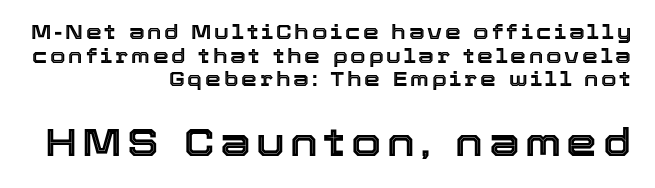
Q: Is the text italic (slanted)? A: No, it is upright.
Q: Is the text underlined? A: No.
Q: How is the paragraph aligned? A: Right-aligned.
Q: Which block of text is set in a larger size, the first (top) or the second (bottom)? A: The second (bottom) one.
Q: Width (condensed, normal, or wide)? A: Normal.
Q: x-height? A: Medium.
Q: Monospaced? A: No.
